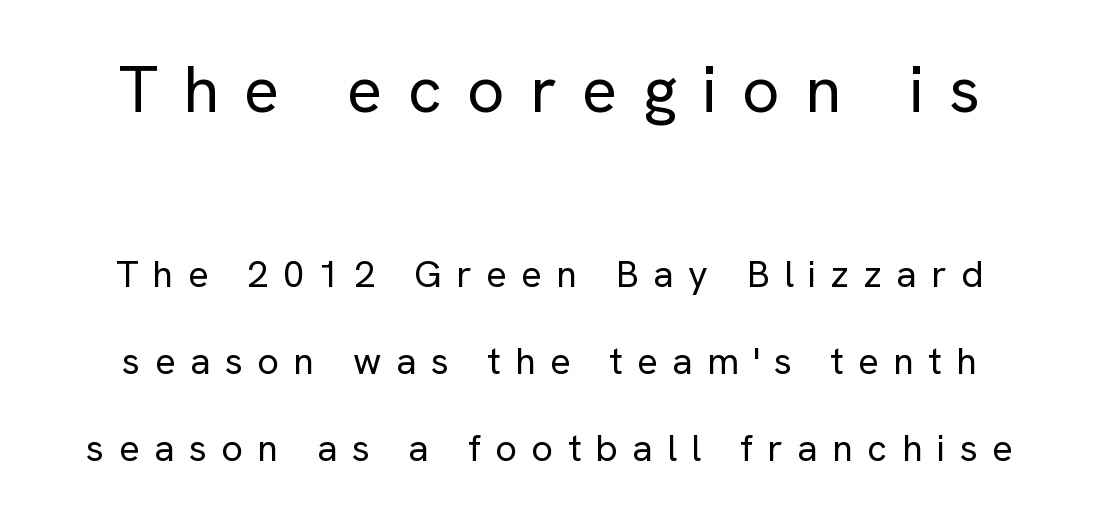
A typesetter would call this leading open, well beyond the default. The passage shown is typeset with a sans-serif family. The face used here is proportionally spaced, like ordinary book or web type. Nothing heavy about these letters — not bold at all.
